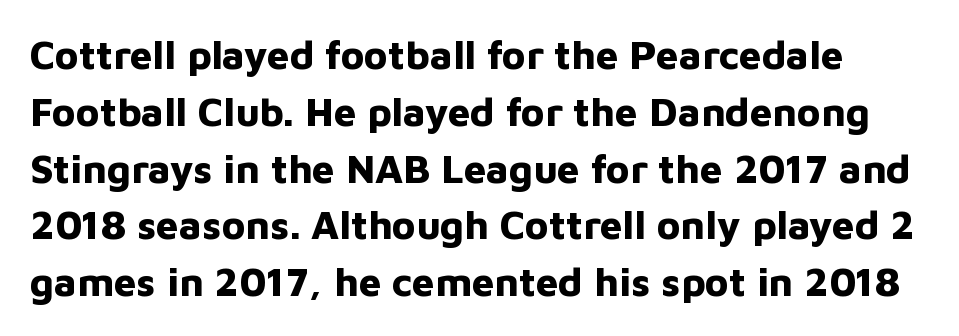
These lines were composed using upright roman letters. The line texture is even and compact thanks to regular tracking. Rule under the text: the space is simply empty. Each letter's strokes conclude bluntly, with no projecting serifs.
